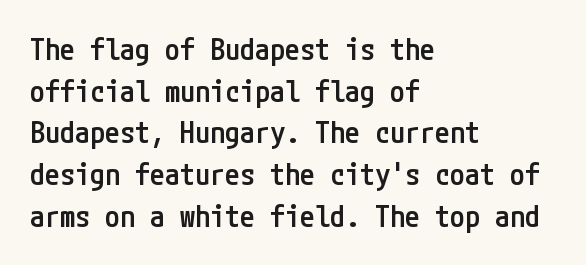
Q: Is the text bold? A: Semi-bold.
Q: Is the text italic (slanted)? A: No, it is upright.
Q: Is the typeface a serif or a sans-serif typeface? A: Sans-serif.
Q: Is the text underlined? A: No.
Q: How is the paragraph aligned? A: Left-aligned.
Q: Is the spacing between letters normal or unusually wide? A: Normal.
Q: Is the spacing between lines tight, normal or loose? A: Normal.
Q: Width (condensed, normal, or wide)? A: Condensed.
Q: Stroke contrast? A: Low.
Q: x-height? A: Medium.
